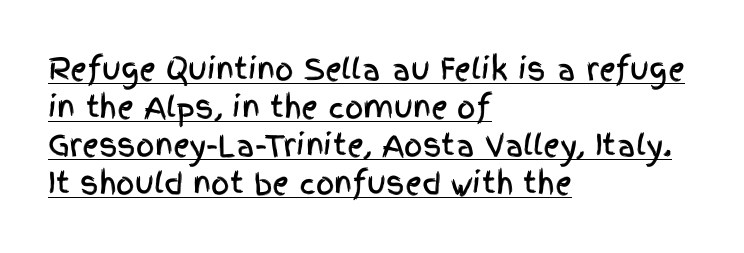
{"serif": "no", "italic": "no", "width": "condensed", "x_height": "large", "monospaced": "no", "underline": "yes", "align": "left", "line_spacing": "normal", "line_spacing_ratio": 1.31, "letter_spacing": "normal", "letter_spacing_em": 0.0, "glyph_px": 29}
